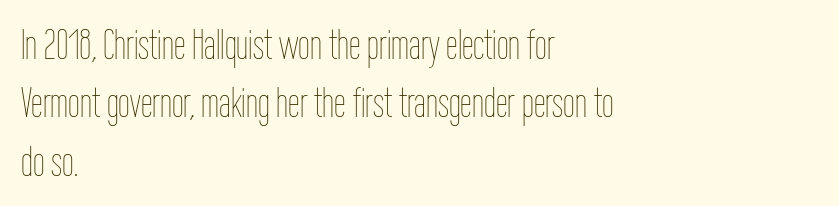
This reads as an unemphasized weight, regular at the heaviest. Baseline-to-baseline distance is the conventional proportion of letter height. When letters stand straight like this, we call the style roman or upright. A typesetter would call this proportional, since set widths differ per character.
